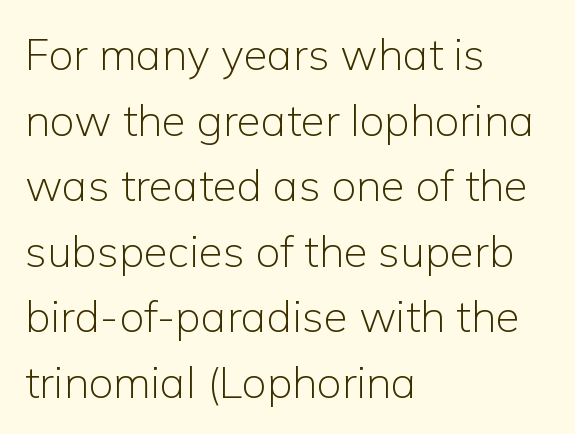
Q: Is the text bold? A: No.
Q: Is the text italic (slanted)? A: No, it is upright.
Q: Is the typeface a serif or a sans-serif typeface? A: Sans-serif.
Q: Is the text underlined? A: No.
Q: How is the paragraph aligned? A: Left-aligned.
Q: Is the spacing between letters normal or unusually wide? A: Normal.
Q: Is the spacing between lines tight, normal or loose? A: Normal.
Q: Width (condensed, normal, or wide)? A: Normal.
Q: Stroke contrast? A: Low.
Q: x-height? A: Medium.
Q: Monospaced? A: No.
